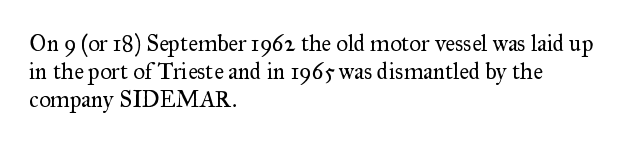
The image shows 23 px text type, upright; set left-aligned, line spacing 1.22x, normal letter spacing, not underlined.
